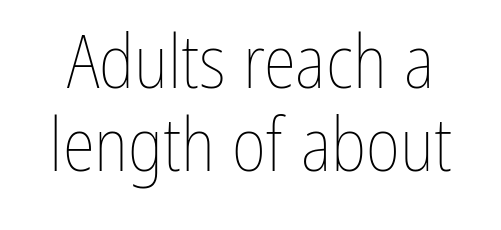
Spacing verdict: proportional, widths tailored to each character. Rows of type sit shoulder to shoulder in the vertical direction. The horizontal fit of the characters is conventional and even. Weight class: somewhere from thin through regular. The typography opts for an upright posture over an oblique one.
